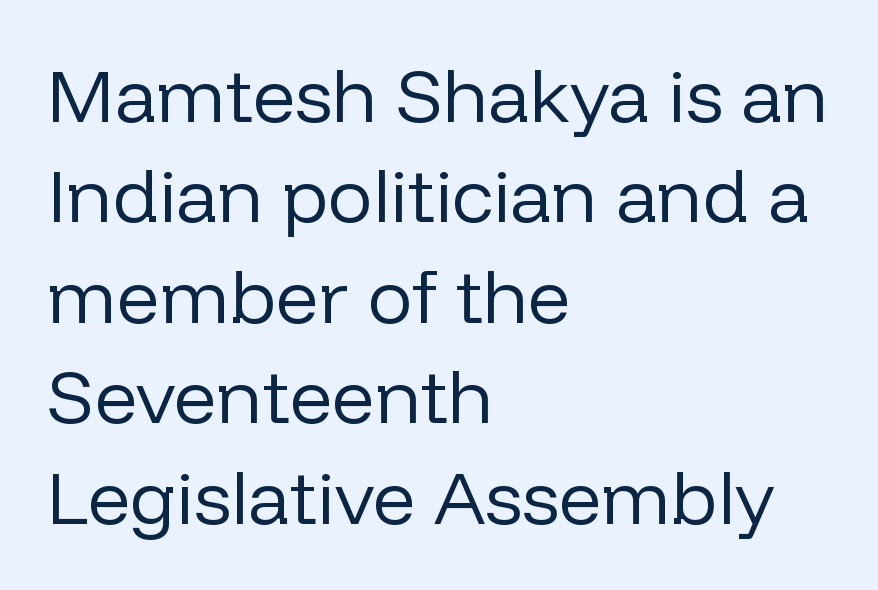
The image shows 75 px regular-weight sans-serif type, upright; set left-aligned, normal line spacing (1.34x), normal letter spacing, not underlined; low stroke contrast and a medium x-height.
